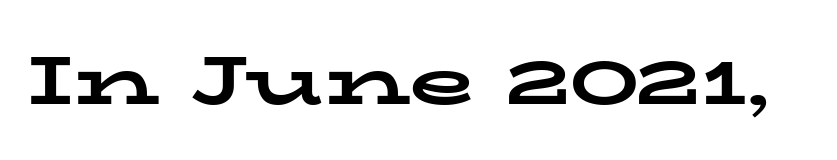
{"serif": "yes", "italic": "no", "bold": "yes", "weight": "bold", "width": "wide", "stroke_contrast": "low", "x_height": "medium", "monospaced": "no", "underline": "no", "letter_spacing": "normal", "letter_spacing_em": 0.0, "glyph_px": 68}
